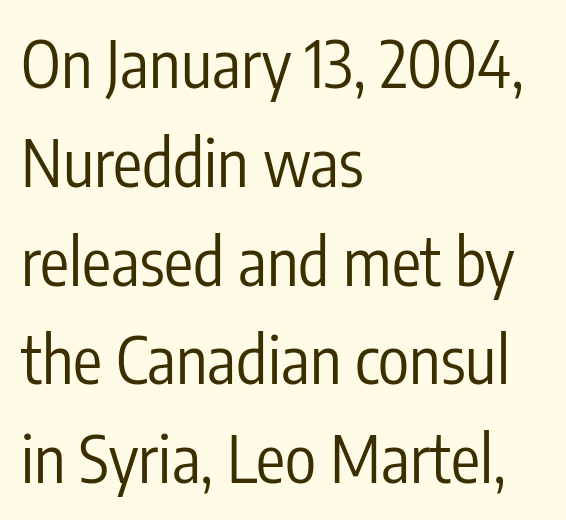
The image shows 65 px regular-weight, condensed sans-serif type, upright; set left-aligned, normal line spacing (1.52x), normal letter spacing, not underlined; low stroke contrast and a medium x-height.
